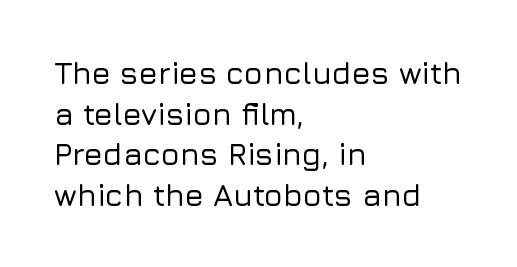
No word sits above an underline. Is there much room between lines? A standard amount, neither cramped nor airy. You could not count columns in this text — the font is proportionally spaced. Casual observation: everything's shoved over to the left.
